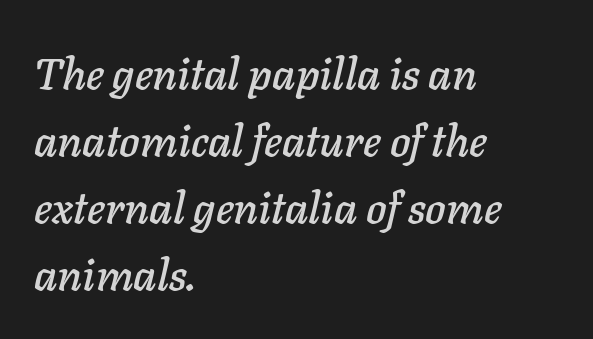
The image shows 44 px text type, italic (leaning right); set left-aligned, normal line spacing (1.52x), normal letter spacing, not underlined; low stroke contrast and a medium x-height.
